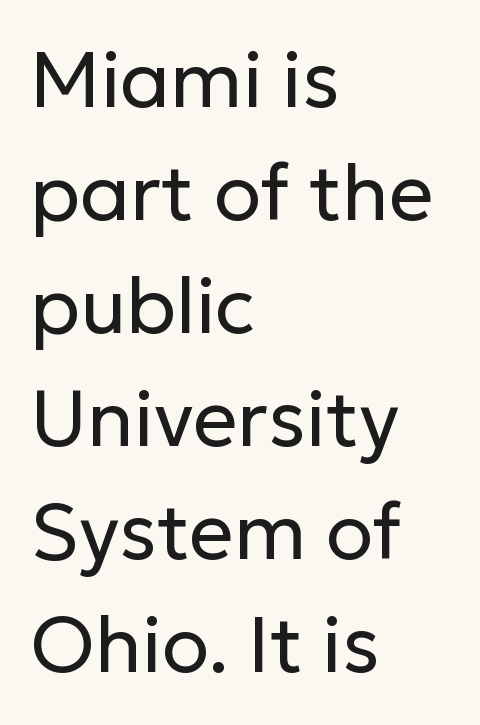
Q: Is the text bold? A: No.
Q: Is the text italic (slanted)? A: No, it is upright.
Q: Is the typeface a serif or a sans-serif typeface? A: Sans-serif.
Q: Is the text underlined? A: No.
Q: How is the paragraph aligned? A: Left-aligned.
Q: Is the spacing between letters normal or unusually wide? A: Normal.
Q: Is the spacing between lines tight, normal or loose? A: Normal.
Q: Width (condensed, normal, or wide)? A: Normal.
Q: Stroke contrast? A: Low.
Q: x-height? A: Medium.
Q: Monospaced? A: No.
